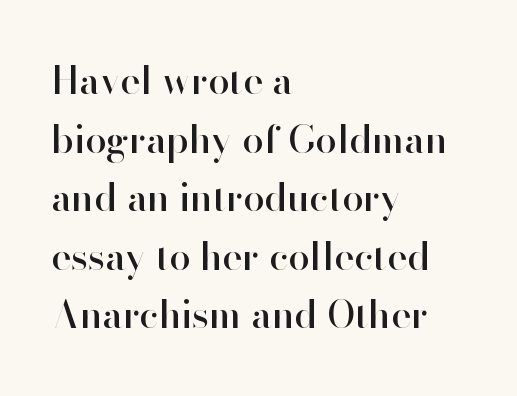
Q: Is the text italic (slanted)? A: No, it is upright.
Q: Is the typeface a serif or a sans-serif typeface? A: Sans-serif.
Q: Is the text underlined? A: No.
Q: How is the paragraph aligned? A: Left-aligned.
Q: Is the spacing between letters normal or unusually wide? A: Normal.
Q: Is the spacing between lines tight, normal or loose? A: Normal.
Q: Width (condensed, normal, or wide)? A: Normal.
Q: Stroke contrast? A: High.
Q: x-height? A: Small.
Q: Monospaced? A: No.
